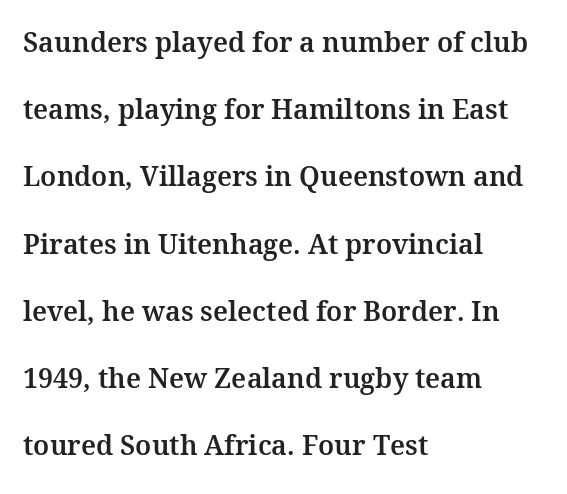
{"italic": "no", "underline": "no", "align": "left", "line_spacing": "loose", "line_spacing_ratio": 2.49, "letter_spacing": "normal", "letter_spacing_em": 0.0, "glyph_px": 27}
